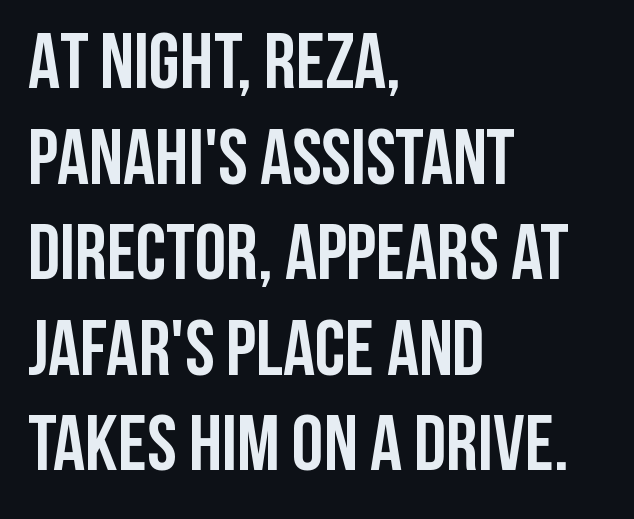
The space beneath each line is pristine and unruled. Here the designer chose a conventional face with non-uniform glyph widths. Horizontal alignment here is leftward, the default for most running prose. Nothing unusual about the tracking: characters are spaced as the font intends. What weight is shown? A full bold with thick strokes. Ordinary non-slanted type is in use.
